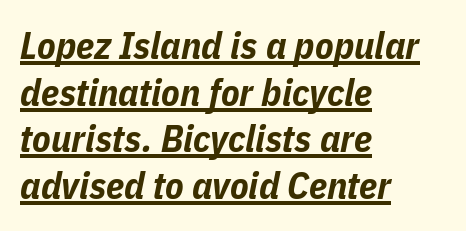
The image shows 38 px bold, condensed type, italic (leaning right); set left-aligned, line spacing 1.23x, normal letter spacing, underlined; low stroke contrast and a medium x-height.
